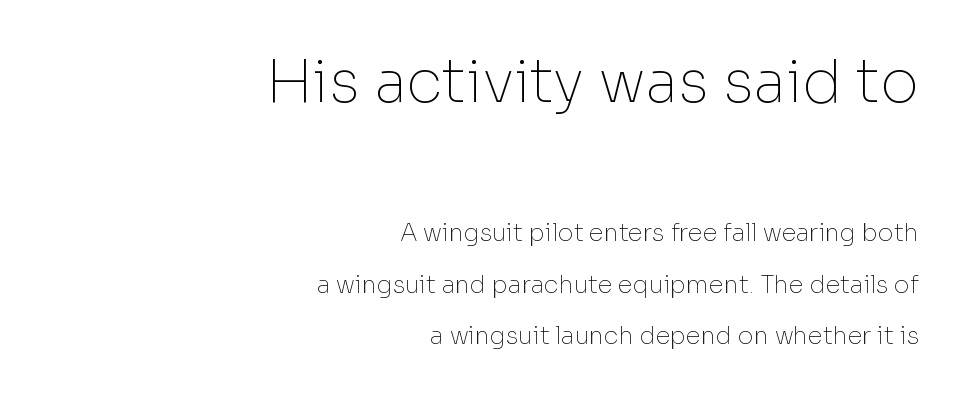
The image shows 59 px thin sans-serif type, upright; set right-aligned, loose line spacing (2.14x), normal letter spacing, not underlined; the first (top) block is 2.46x larger; low stroke contrast and a medium x-height.
